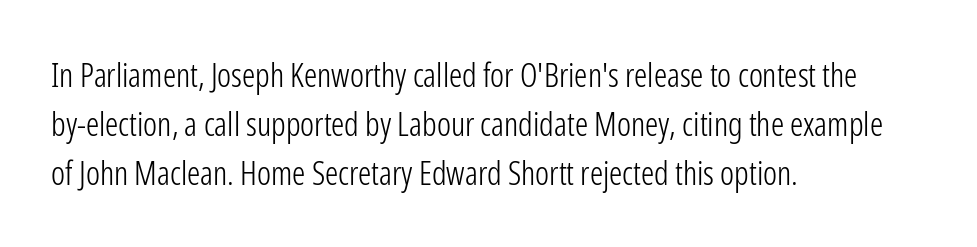
Vertical stems look standard width or narrower in stroke. The passage shown is typed in a proportional face where columns would drift. Quick note: interline space is typical. Bare-footed words on every line.
